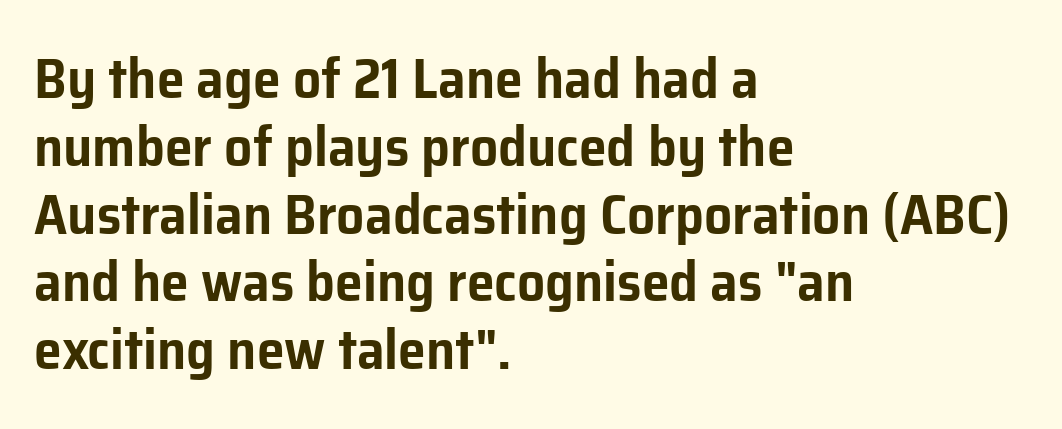
The image shows 56 px sans-serif type, upright; set left-aligned, line spacing 1.21x, normal letter spacing, not underlined; low stroke contrast and a medium x-height.
